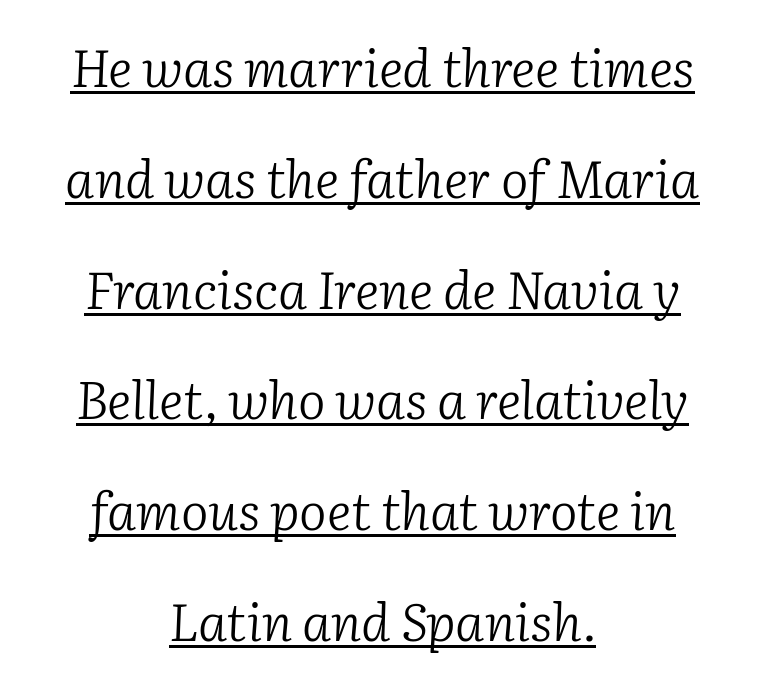
{"serif": "yes", "italic": "yes", "lean": "right", "slant_degrees": 2, "bold": "no", "weight": "light", "width": "normal", "stroke_contrast": "low", "x_height": "medium", "monospaced": "no", "underline": "yes", "align": "center", "line_spacing": "loose", "line_spacing_ratio": 2.13, "letter_spacing": "normal", "letter_spacing_em": 0.0, "glyph_px": 52}
